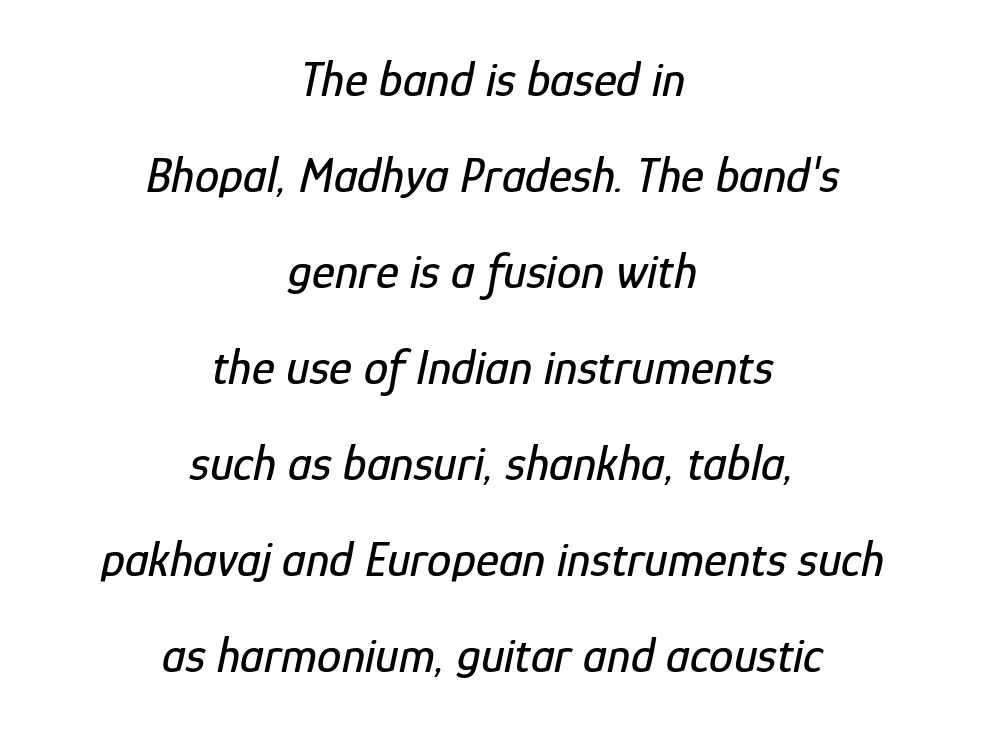
The image shows 49 px condensed type, italic (leaning right); set centered, loose line spacing (1.96x), normal letter spacing, not underlined; low stroke contrast and a medium x-height.
